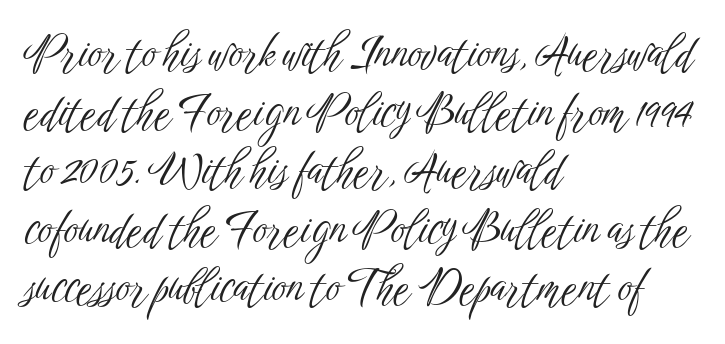
{"serif": "no", "bold": "no", "weight": "light", "width": "condensed", "stroke_contrast": "low", "x_height": "medium", "monospaced": "no", "underline": "no", "align": "left", "line_spacing": "normal", "line_spacing_ratio": 1.33, "letter_spacing": "normal", "letter_spacing_em": 0.0, "glyph_px": 44}
